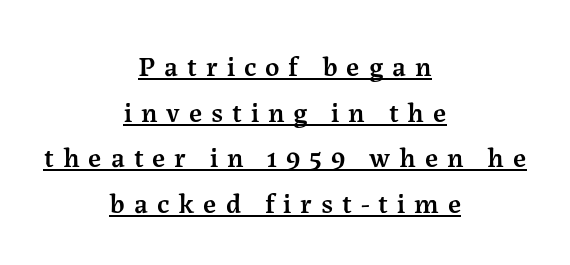
{"serif": "yes", "italic": "no", "bold": "semi", "weight": "semibold", "width": "normal", "stroke_contrast": "medium", "x_height": "medium", "monospaced": "no", "underline": "yes", "align": "center", "line_spacing": "normal", "line_spacing_ratio": 1.63, "letter_spacing": "wide", "letter_spacing_em": 0.32, "glyph_px": 28}
